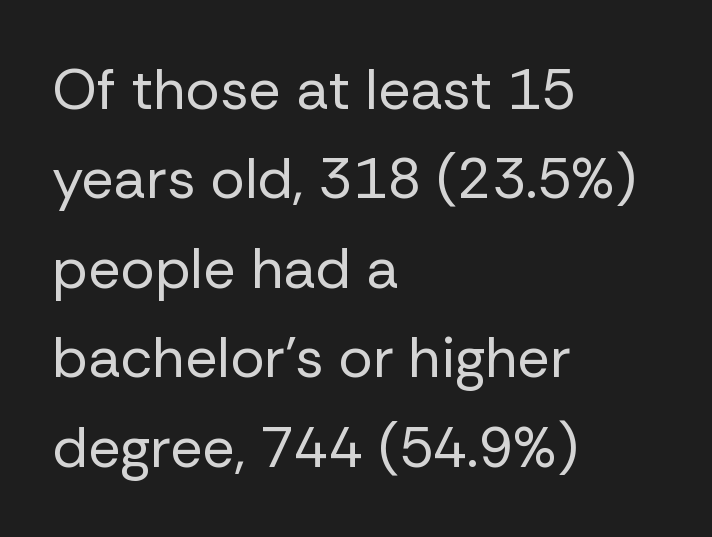
Q: Is the text bold? A: No.
Q: Is the text italic (slanted)? A: No, it is upright.
Q: Is the typeface a serif or a sans-serif typeface? A: Sans-serif.
Q: Is the text underlined? A: No.
Q: How is the paragraph aligned? A: Left-aligned.
Q: Is the spacing between letters normal or unusually wide? A: Normal.
Q: Is the spacing between lines tight, normal or loose? A: Normal.
Q: Width (condensed, normal, or wide)? A: Normal.
Q: Stroke contrast? A: Low.
Q: x-height? A: Medium.
Q: Monospaced? A: No.
